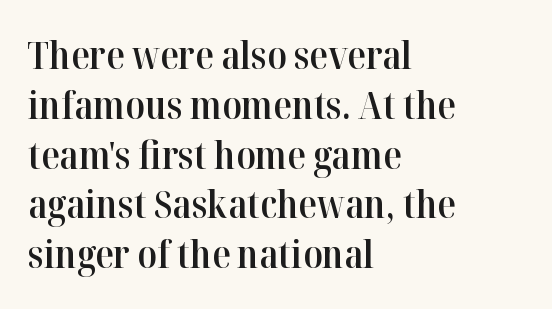
{"serif": "yes", "italic": "no", "bold": "semi", "weight": "semibold", "width": "normal", "stroke_contrast": "high", "x_height": "medium", "monospaced": "no", "underline": "no", "align": "left", "line_spacing": "normal", "line_spacing_ratio": 1.31, "letter_spacing": "normal", "letter_spacing_em": 0.0, "glyph_px": 38}
